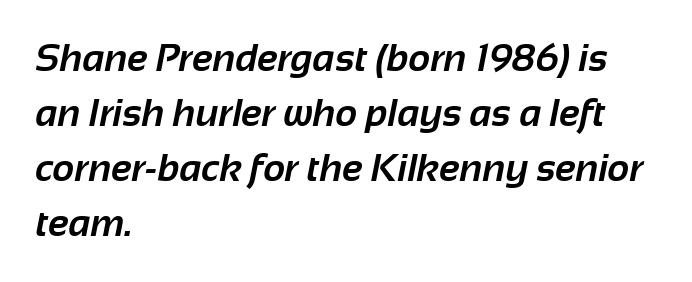
{"serif": "no", "bold": "yes", "weight": "bold", "width": "normal", "stroke_contrast": "low", "x_height": "medium", "monospaced": "no", "underline": "no", "align": "left", "line_spacing": "normal", "line_spacing_ratio": 1.45, "letter_spacing": "normal", "letter_spacing_em": 0.0, "glyph_px": 38}
